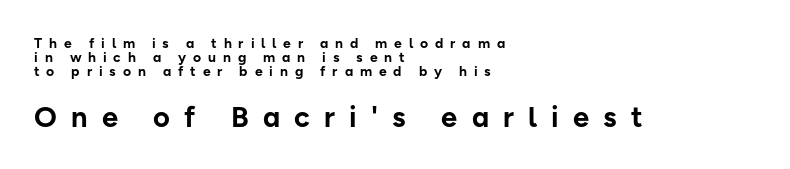
{"serif": "no", "italic": "no", "bold": "yes", "weight": "bold", "width": "normal", "stroke_contrast": "low", "x_height": "medium", "monospaced": "no", "underline": "no", "align": "left", "line_spacing": "tight", "line_spacing_ratio": 0.99, "letter_spacing": "wide", "letter_spacing_em": 0.49, "larger_block": "second", "size_ratio": 2.07, "glyph_px": 29}
